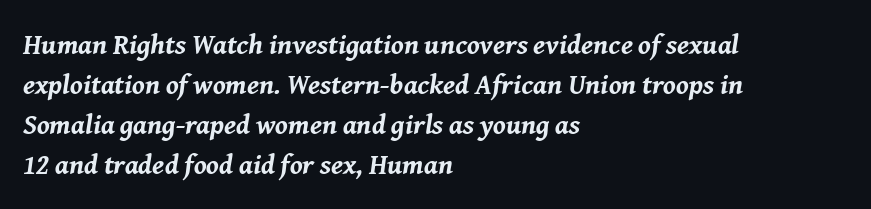
The image shows 28 px bold type, italic (leaning right); set left-aligned, normal line spacing (1.43x), normal letter spacing, not underlined; medium stroke contrast and a medium x-height.
